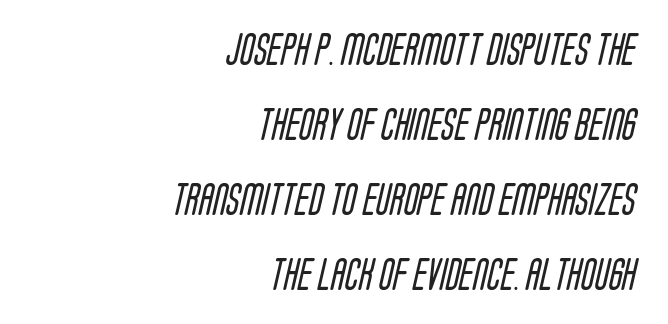
The gaps between neighbouring characters are ordinary and unremarkable. Here the designer chose a conventional face with non-uniform glyph widths. Weight: not bold — regular or lighter. Bare-footed words on every line.
